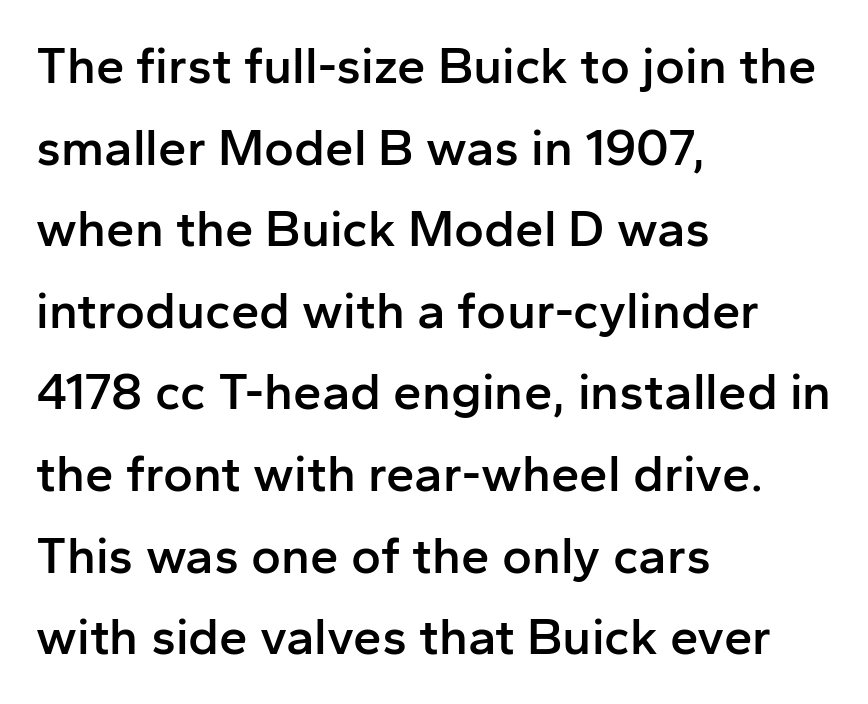
Q: Is the text bold? A: Semi-bold.
Q: Is the text italic (slanted)? A: No, it is upright.
Q: Is the typeface a serif or a sans-serif typeface? A: Sans-serif.
Q: Is the text underlined? A: No.
Q: How is the paragraph aligned? A: Left-aligned.
Q: Is the spacing between letters normal or unusually wide? A: Normal.
Q: Is the spacing between lines tight, normal or loose? A: Normal.
Q: Width (condensed, normal, or wide)? A: Normal.
Q: Stroke contrast? A: Low.
Q: x-height? A: Medium.
Q: Monospaced? A: No.
